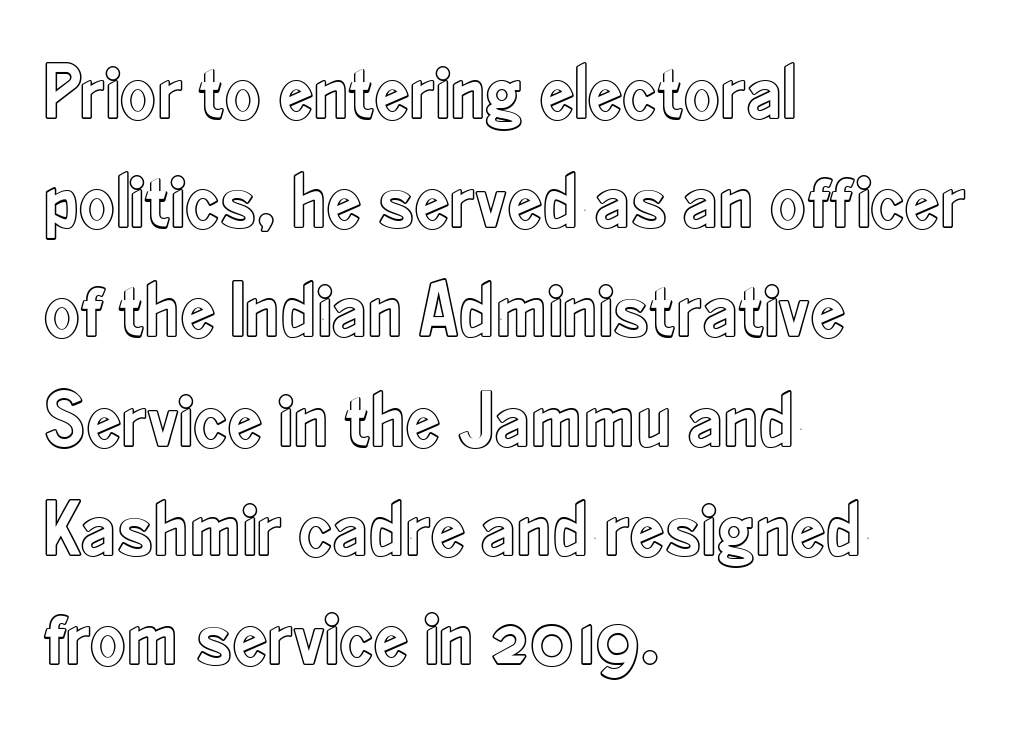
Q: Is the text italic (slanted)? A: No, it is upright.
Q: Is the text underlined? A: No.
Q: How is the paragraph aligned? A: Left-aligned.
Q: Is the spacing between letters normal or unusually wide? A: Normal.
Q: Is the spacing between lines tight, normal or loose? A: Normal.
Q: Width (condensed, normal, or wide)? A: Condensed.
Q: x-height? A: Small.
Q: Monospaced? A: No.
